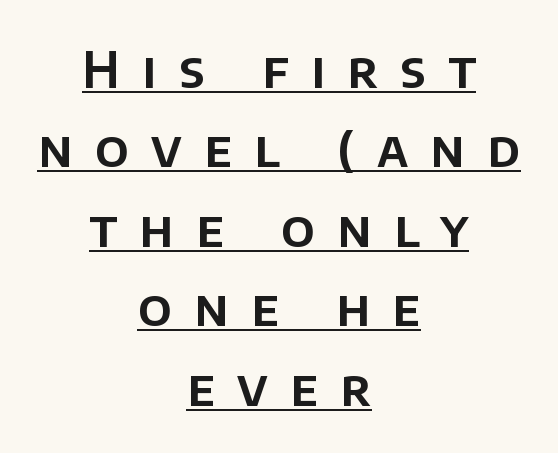
Q: Is the text italic (slanted)? A: No, it is upright.
Q: Is the typeface a serif or a sans-serif typeface? A: Sans-serif.
Q: Is the text underlined? A: Yes.
Q: How is the paragraph aligned? A: Centered.
Q: Is the spacing between letters normal or unusually wide? A: Unusually wide.
Q: Is the spacing between lines tight, normal or loose? A: Normal.
Q: Width (condensed, normal, or wide)? A: Normal.
Q: Stroke contrast? A: Low.
Q: x-height? A: Large.
Q: Monospaced? A: No.
